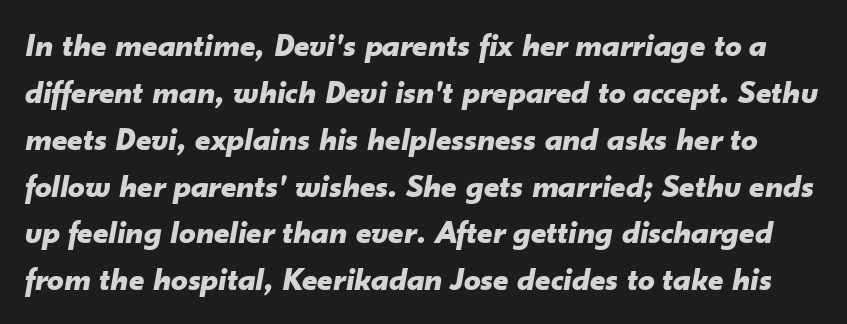
The image shows 33 px bold type, italic (leaning right); set normal line spacing (1.42x), normal letter spacing, not underlined; low stroke contrast and a small x-height.
